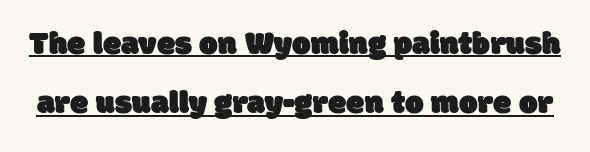
{"serif": "no", "width": "normal", "stroke_contrast": "low", "x_height": "large", "monospaced": "no", "underline": "yes", "line_spacing_ratio": 1.79, "letter_spacing": "normal", "letter_spacing_em": 0.0, "glyph_px": 33}
